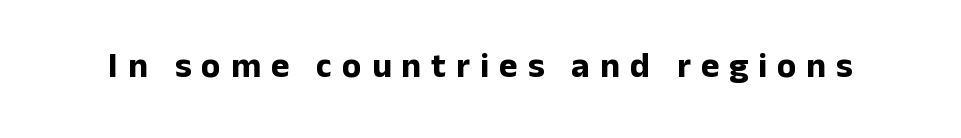
Underline: absent. Designer's note — italics off, roman on. Heavy-handed strokes throughout: this text is bold. You can tell from the bare stems that sans-serif type was used. The rendering uses natural spacing where letterforms have individual widths. Letter spacing: wide.
